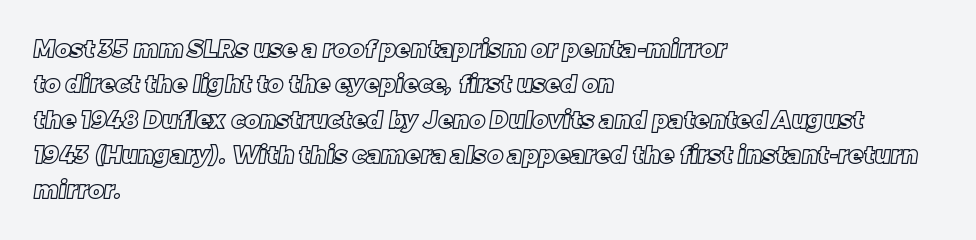
{"underline": "no", "align": "left", "line_spacing": "normal", "line_spacing_ratio": 1.47, "letter_spacing": "normal", "letter_spacing_em": 0.0, "glyph_px": 24}
